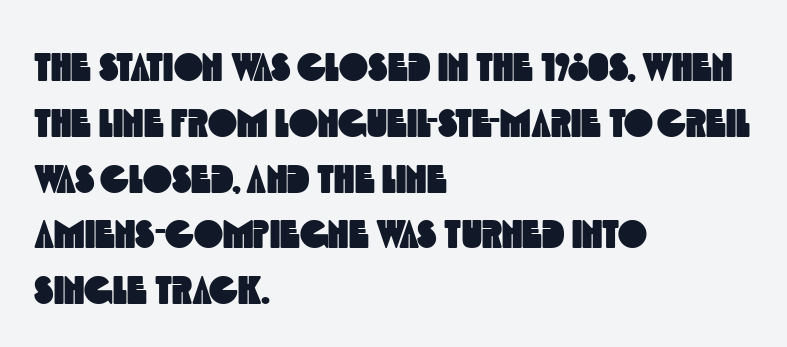
Letterform terminals end flat and unadorned throughout the passage. The string is rendered with underlining switched off. In terms of leading, this rendering sits right in the middle. Spacing verdict: proportional, widths tailored to each character. Compared with a centered layout, this one pins lines to the left instead.
